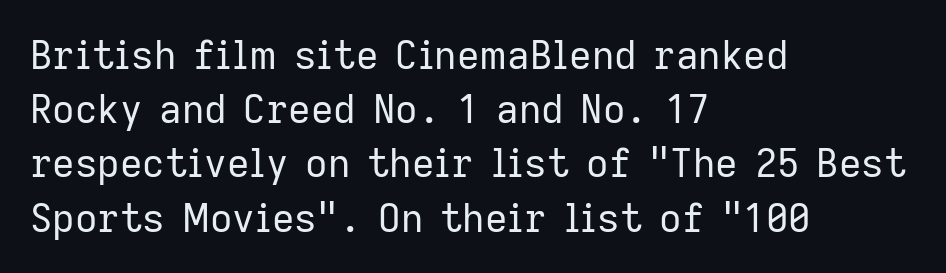
{"serif": "no", "italic": "no", "bold": "no", "weight": "regular", "width": "normal", "stroke_contrast": "low", "x_height": "medium", "monospaced": "no", "underline": "no", "align": "left", "line_spacing": "normal", "line_spacing_ratio": 1.39, "letter_spacing": "normal", "letter_spacing_em": 0.0, "glyph_px": 39}
